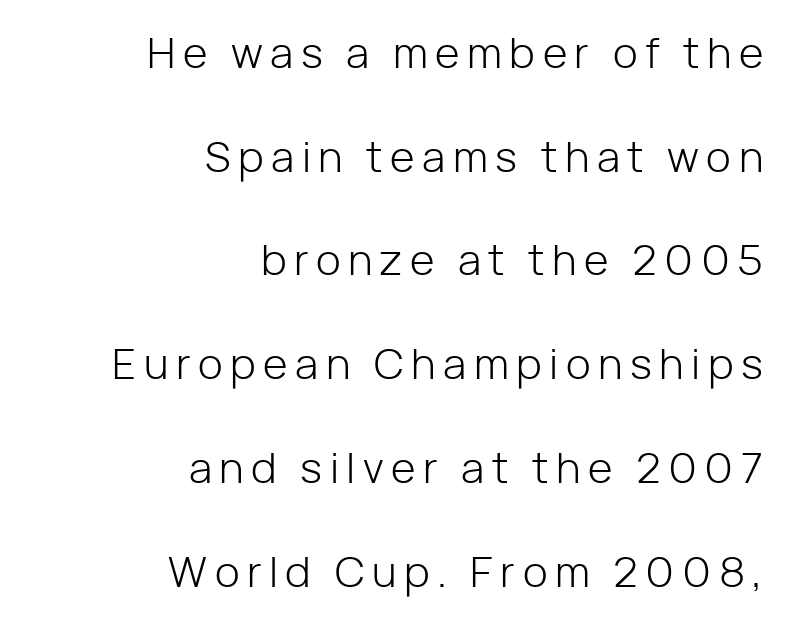
Q: Is the text bold? A: No.
Q: Is the text italic (slanted)? A: No, it is upright.
Q: Is the typeface a serif or a sans-serif typeface? A: Sans-serif.
Q: Is the text underlined? A: No.
Q: How is the paragraph aligned? A: Right-aligned.
Q: Is the spacing between lines tight, normal or loose? A: Loose.
Q: Width (condensed, normal, or wide)? A: Normal.
Q: Stroke contrast? A: Low.
Q: x-height? A: Medium.
Q: Monospaced? A: No.
